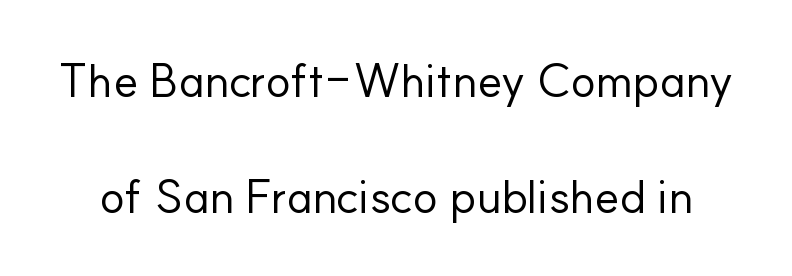
Q: Is the text bold? A: No.
Q: Is the text italic (slanted)? A: No, it is upright.
Q: Is the typeface a serif or a sans-serif typeface? A: Sans-serif.
Q: Is the text underlined? A: No.
Q: Is the spacing between letters normal or unusually wide? A: Normal.
Q: Is the spacing between lines tight, normal or loose? A: Loose.
Q: Width (condensed, normal, or wide)? A: Normal.
Q: Stroke contrast? A: Low.
Q: x-height? A: Small.
Q: Monospaced? A: No.
